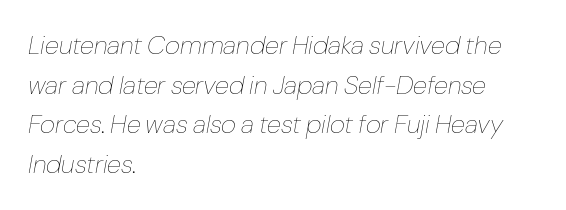
Q: Is the text bold? A: No.
Q: Is the text italic (slanted)? A: Yes, it leans right by about 10 degrees.
Q: Is the text underlined? A: No.
Q: How is the paragraph aligned? A: Left-aligned.
Q: Is the spacing between letters normal or unusually wide? A: Normal.
Q: Is the spacing between lines tight, normal or loose? A: Normal.
